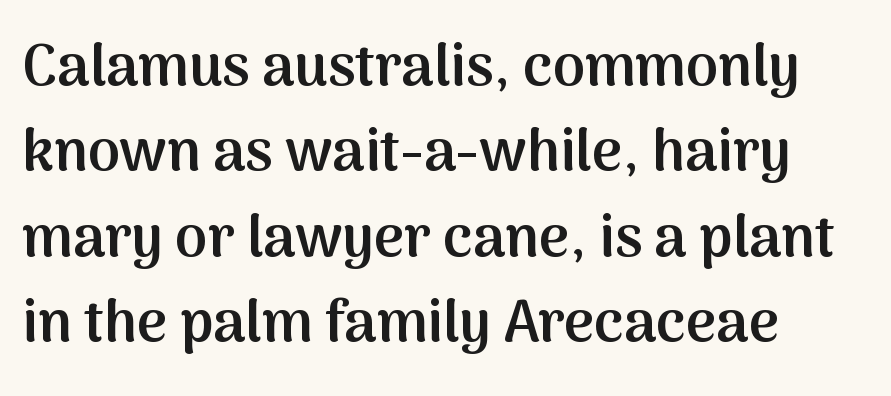
The image shows 58 px semibold sans-serif type, upright; set left-aligned, normal line spacing (1.47x), normal letter spacing, not underlined; medium stroke contrast and a medium x-height.
